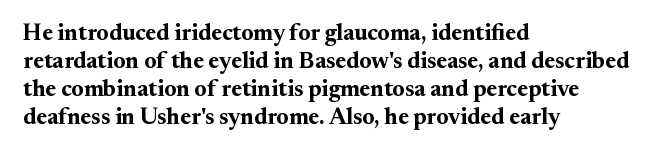
{"italic": "no", "bold": "yes", "underline": "no", "align": "left", "line_spacing_ratio": 1.22, "letter_spacing": "normal", "letter_spacing_em": 0.0, "glyph_px": 23}
